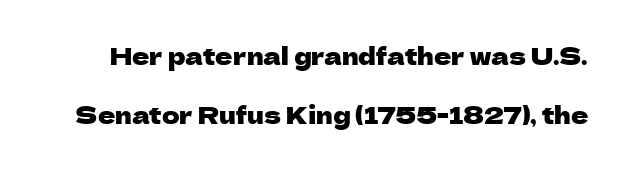
The image shows 24 px text type, upright; set loose line spacing (2.47x), normal letter spacing, not underlined.
